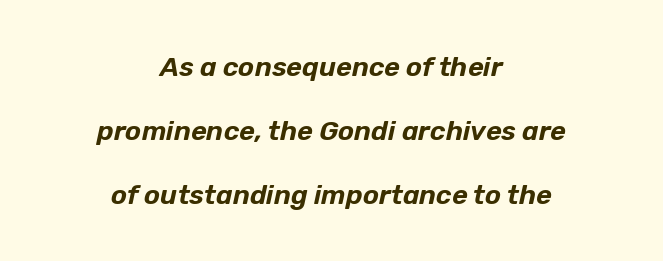
{"italic": "yes", "lean": "right", "slant_degrees": 12, "underline": "no", "align": "center", "line_spacing": "loose", "line_spacing_ratio": 2.37, "letter_spacing": "normal", "letter_spacing_em": 0.0, "glyph_px": 27}
